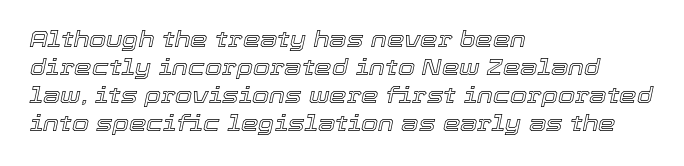
{"italic": "yes", "lean": "right", "slant_degrees": 12, "underline": "no", "align": "left", "line_spacing": "normal", "line_spacing_ratio": 1.27, "letter_spacing": "normal", "letter_spacing_em": 0.0, "glyph_px": 22}
